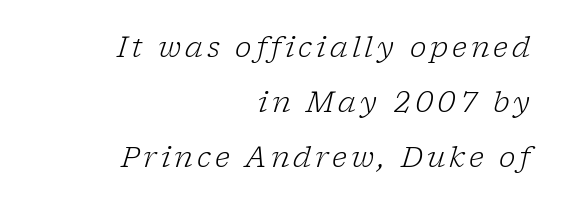
The image shows 28 px light serif type, italic (leaning right); set right-aligned, loose line spacing (1.97x), not underlined; low stroke contrast and a medium x-height.
